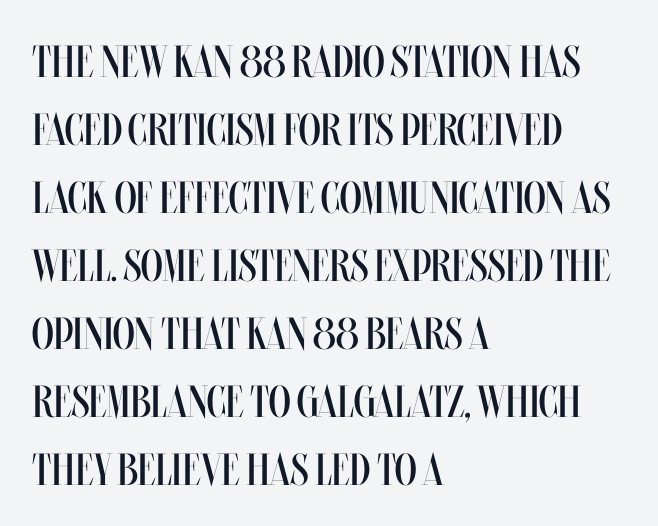
{"italic": "no", "bold": "no", "weight": "regular", "width": "condensed", "stroke_contrast": "medium", "x_height": "large", "monospaced": "no", "underline": "no", "align": "left", "line_spacing": "normal", "line_spacing_ratio": 1.51, "letter_spacing": "normal", "letter_spacing_em": 0.0, "glyph_px": 45}
